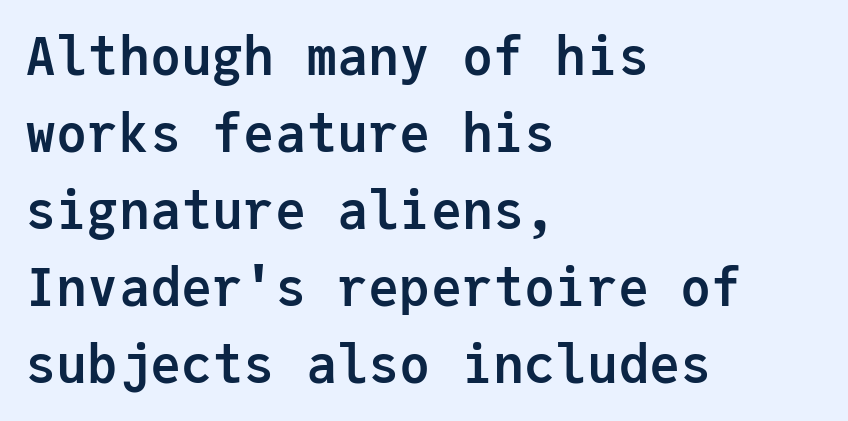
The image shows 52 px semibold sans-serif type, upright, monospaced; set left-aligned, normal line spacing (1.48x), normal letter spacing, not underlined; low stroke contrast and a medium x-height.
